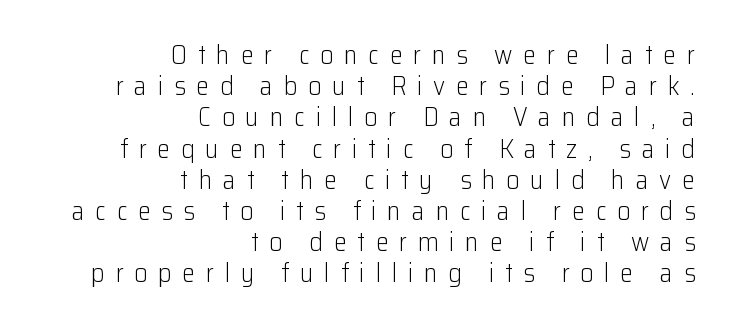
Letters rest on an invisible, unmarked baseline. Line endings align vertically; line beginnings do not. Is the type heavy? It reads as light-to-regular instead. You could only call the tracking loose — the letters float apart.
